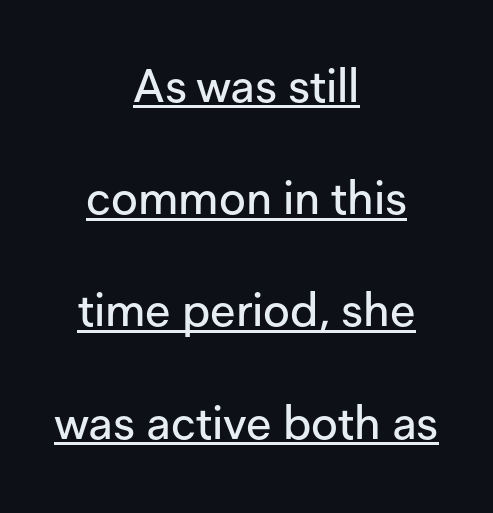
Q: Is the text italic (slanted)? A: No, it is upright.
Q: Is the typeface a serif or a sans-serif typeface? A: Sans-serif.
Q: Is the text underlined? A: Yes.
Q: How is the paragraph aligned? A: Centered.
Q: Is the spacing between letters normal or unusually wide? A: Normal.
Q: Is the spacing between lines tight, normal or loose? A: Loose.
Q: Width (condensed, normal, or wide)? A: Normal.
Q: Stroke contrast? A: Low.
Q: x-height? A: Medium.
Q: Monospaced? A: No.
